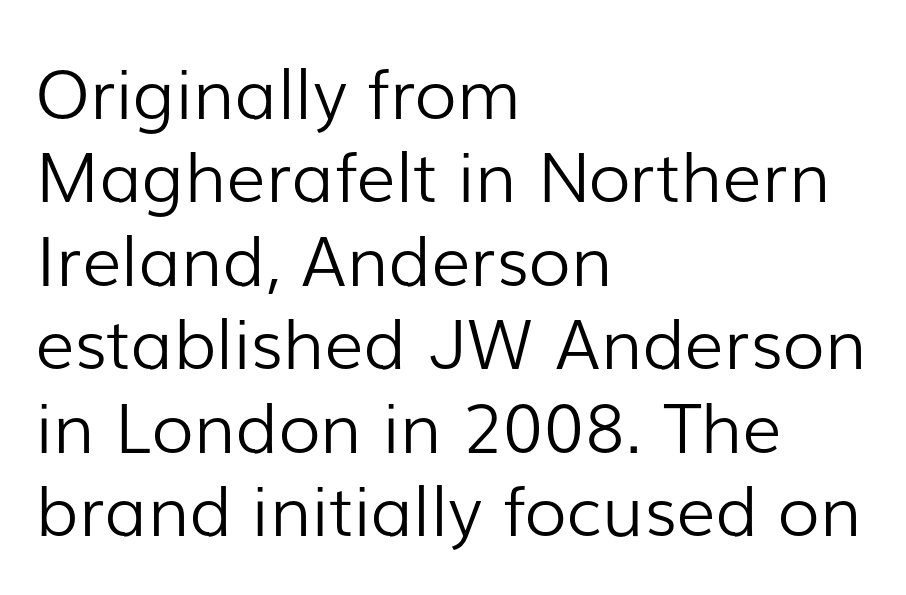
The image shows 69 px light sans-serif type, upright; set left-aligned, line spacing 1.21x, normal letter spacing, not underlined; low stroke contrast and a medium x-height.
